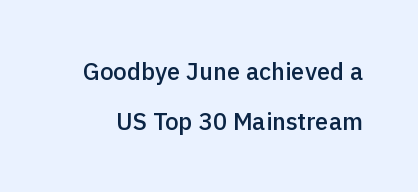
{"italic": "no", "bold": "semi", "underline": "no", "line_spacing": "loose", "line_spacing_ratio": 2.07, "letter_spacing": "normal", "letter_spacing_em": 0.0, "glyph_px": 24}
